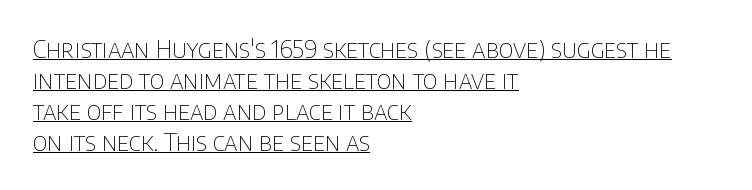
The image shows 24 px text type, upright; set left-aligned, normal line spacing (1.29x), normal letter spacing, underlined.
